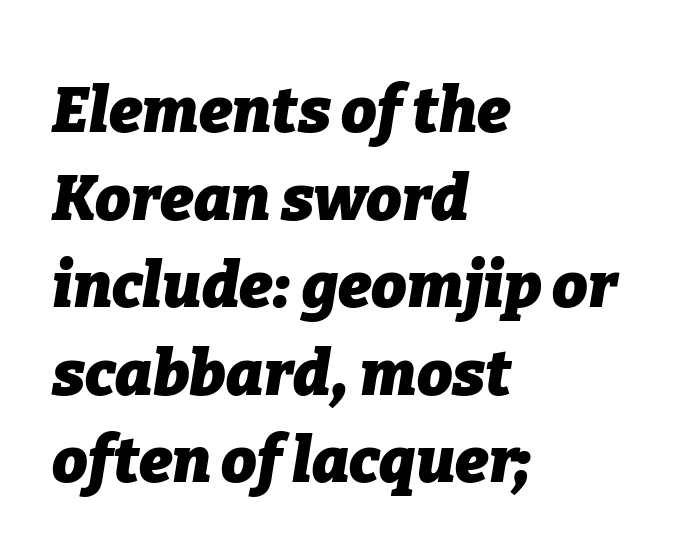
A bare baseline throughout the passage. Does the leading feel generous? No, just average. The rag falls on the right side of this text block. The glyphs have the mass of a bold cut. It's the slanting kind of type.
